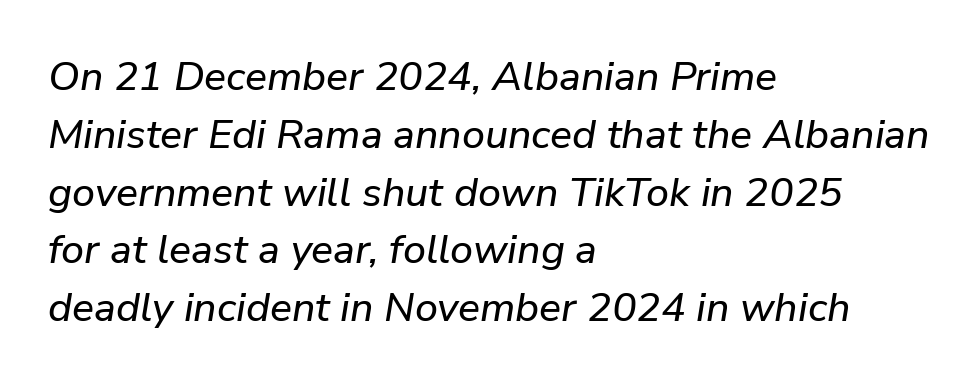
{"italic": "yes", "lean": "right", "slant_degrees": 9, "width": "normal", "stroke_contrast": "low", "x_height": "medium", "monospaced": "no", "underline": "no", "align": "left", "line_spacing": "normal", "line_spacing_ratio": 1.41, "letter_spacing": "normal", "letter_spacing_em": 0.0, "glyph_px": 41}
